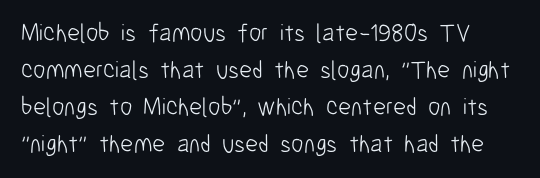
{"italic": "no", "bold": "no", "underline": "no", "line_spacing": "normal", "line_spacing_ratio": 1.48, "letter_spacing": "normal", "letter_spacing_em": 0.0, "glyph_px": 25}
